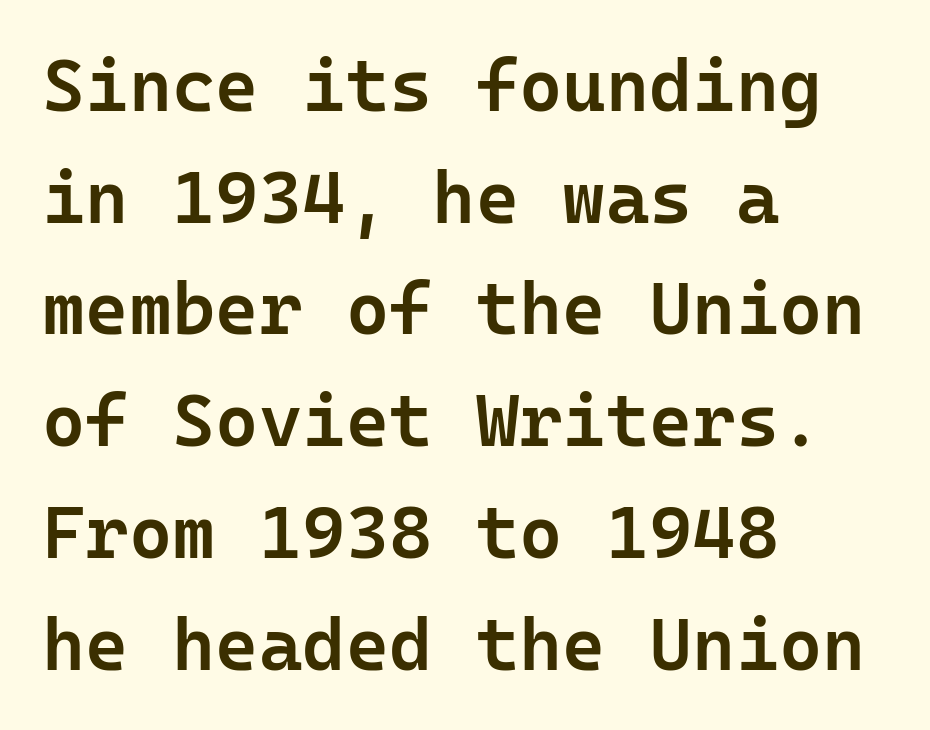
Q: Is the text bold? A: Semi-bold.
Q: Is the text italic (slanted)? A: No, it is upright.
Q: Is the typeface a serif or a sans-serif typeface? A: Sans-serif.
Q: Is the text underlined? A: No.
Q: How is the paragraph aligned? A: Left-aligned.
Q: Is the spacing between letters normal or unusually wide? A: Normal.
Q: Is the spacing between lines tight, normal or loose? A: Normal.
Q: Width (condensed, normal, or wide)? A: Normal.
Q: Stroke contrast? A: Low.
Q: x-height? A: Medium.
Q: Monospaced? A: Yes.
